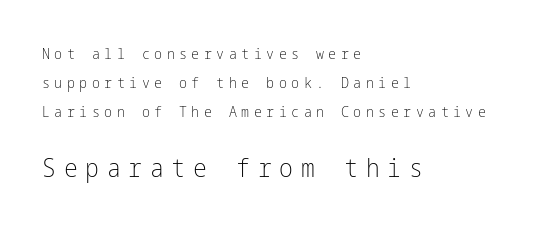
Q: Is the text bold? A: No.
Q: Is the text italic (slanted)? A: No, it is upright.
Q: Is the text underlined? A: No.
Q: How is the paragraph aligned? A: Left-aligned.
Q: Is the spacing between letters normal or unusually wide? A: Unusually wide.
Q: Is the spacing between lines tight, normal or loose? A: Loose.
Q: Which block of text is set in a larger size, the first (top) or the second (bottom)? A: The second (bottom) one.
